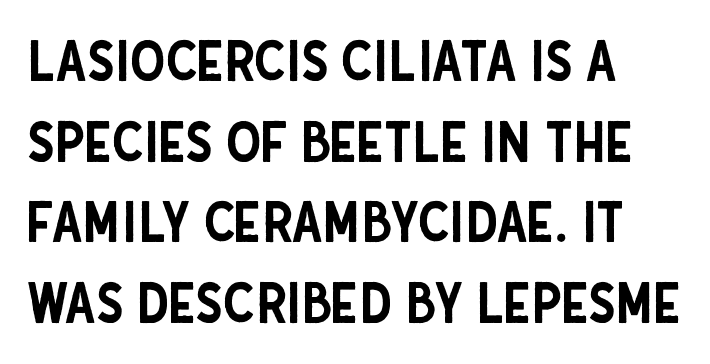
Character widths vary here, with narrow letters taking less room than wide ones. A bare baseline throughout the passage. Nope, no serifs anywhere on these letters. You can tell it's not italic because the verticals are truly vertical.
